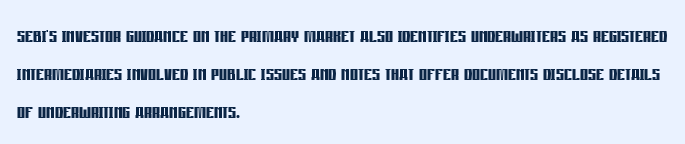
The image shows 25 px bold type, upright; set left-aligned, normal line spacing (1.53x), normal letter spacing, not underlined.
